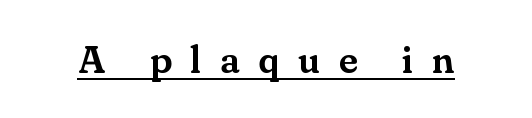
Notice how the stems are strictly vertical — no italics here. This sample has the flowing, uneven cadence of proportional lettering. Unlike a clean sans, this face finishes its strokes with serifs. Caption: lettering with a line underneath. The tracking jumps out immediately: characters are airy and widely separated.
